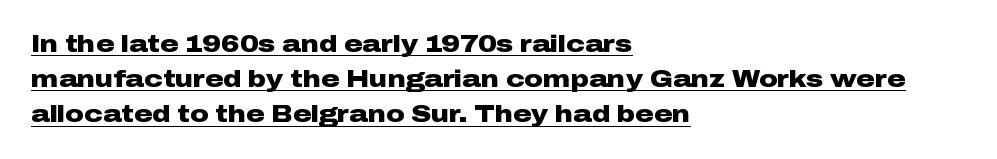
The image shows 23 px bold type, upright; set left-aligned, normal line spacing (1.53x), normal letter spacing, underlined.
